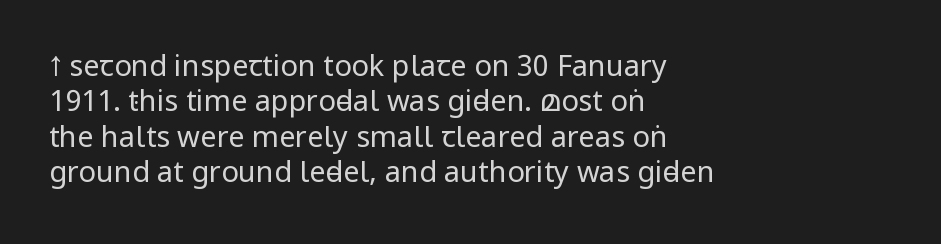
Looks like regular typesetting: each glyph gets only the width it needs. Which margin do the lines hug? The left one — the right edge is uneven. The characters are drawn with everyday or finer stroke widths. Anything drawn beneath the words? Only blank space.
